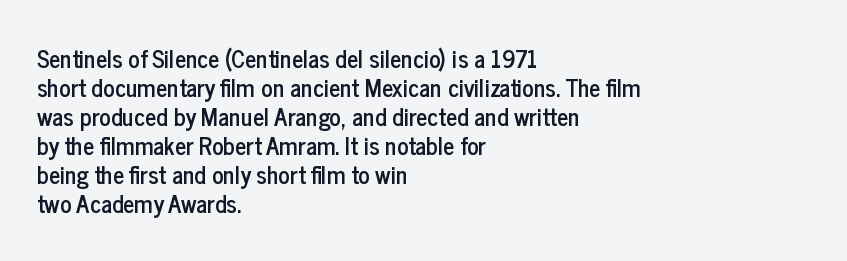
The area under the type is left untouched. Is the block centered? No — it sits flush against the left margin. Default kerning and tracking; the words read as compact shapes. Is there any slant? The stems are plumb.
